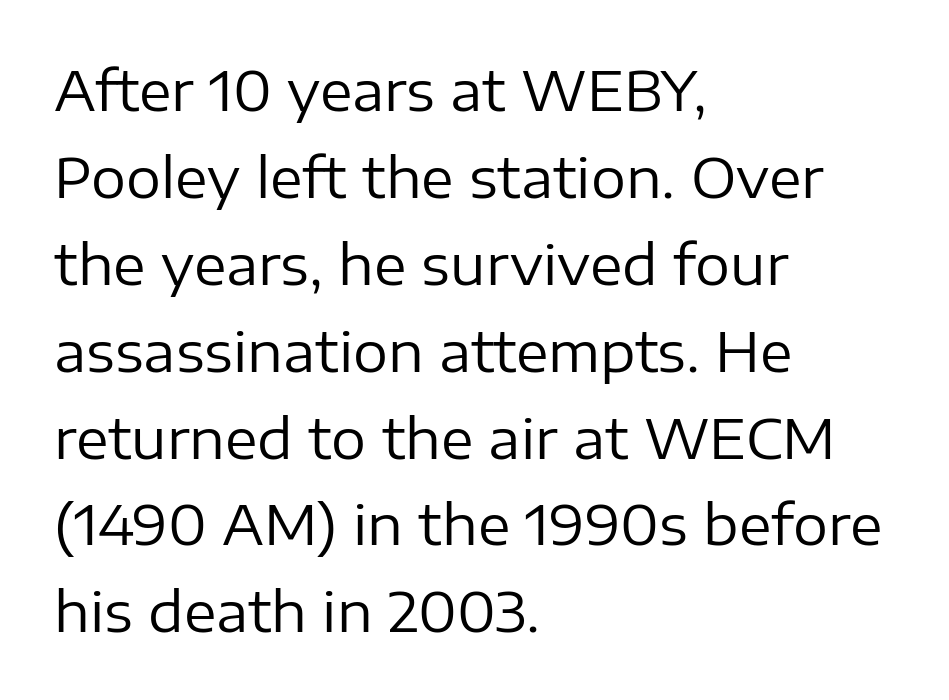
The image shows 55 px regular-weight sans-serif type, upright; set left-aligned, normal line spacing (1.58x), normal letter spacing, not underlined; low stroke contrast and a medium x-height.
